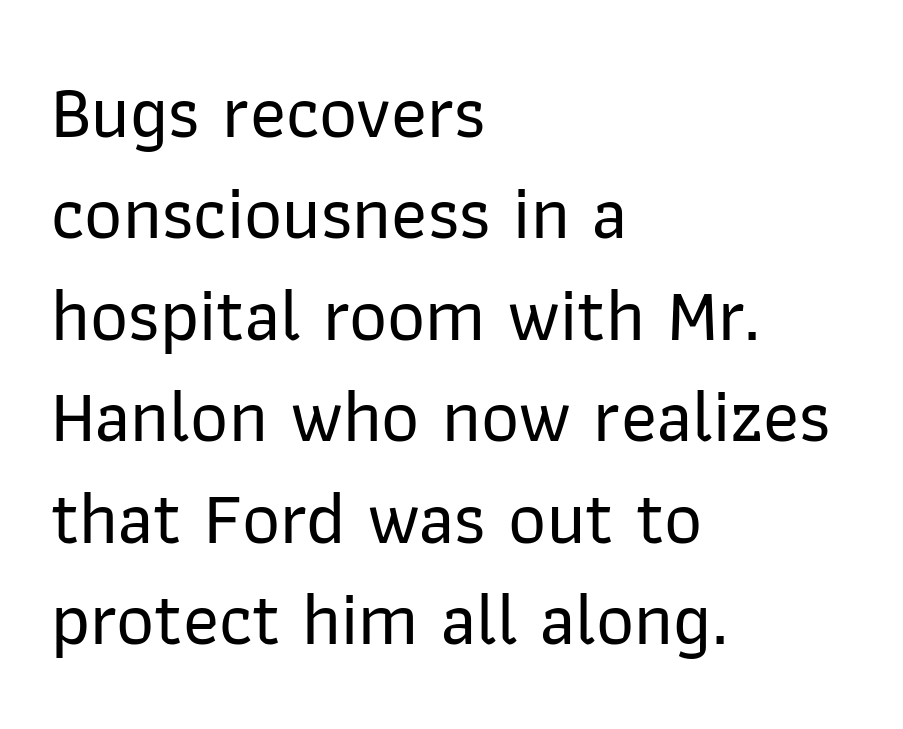
The image shows 74 px sans-serif type, upright; set left-aligned, normal line spacing (1.37x), normal letter spacing, not underlined; low stroke contrast and a medium x-height.
